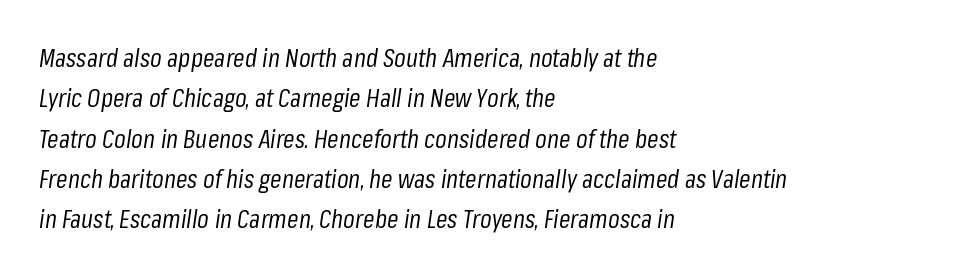
Q: Is the text bold? A: No.
Q: Is the text italic (slanted)? A: Yes, it leans right by about 8 degrees.
Q: Is the text underlined? A: No.
Q: How is the paragraph aligned? A: Left-aligned.
Q: Is the spacing between letters normal or unusually wide? A: Normal.
Q: Is the spacing between lines tight, normal or loose? A: Normal.
